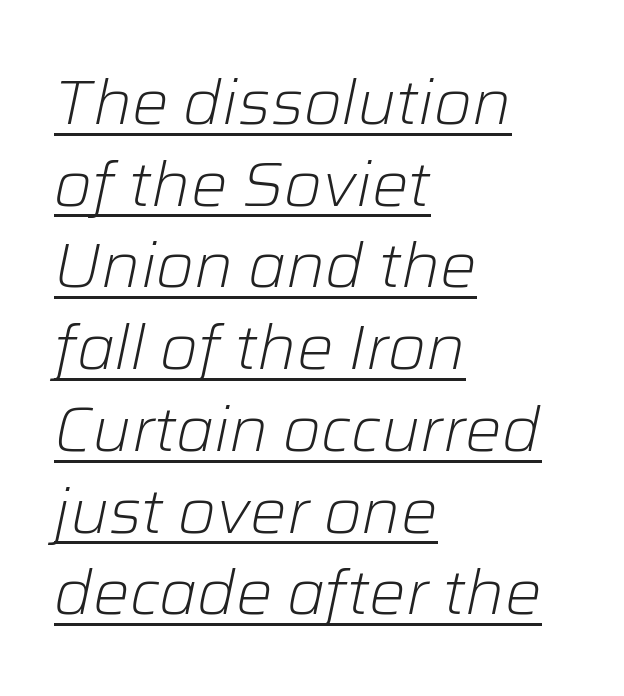
Q: Is the text bold? A: No.
Q: Is the text italic (slanted)? A: Yes, it leans right by about 12 degrees.
Q: Is the text underlined? A: Yes.
Q: How is the paragraph aligned? A: Left-aligned.
Q: Is the spacing between letters normal or unusually wide? A: Normal.
Q: Is the spacing between lines tight, normal or loose? A: Normal.
Q: Width (condensed, normal, or wide)? A: Normal.
Q: Stroke contrast? A: Low.
Q: x-height? A: Medium.
Q: Monospaced? A: No.
